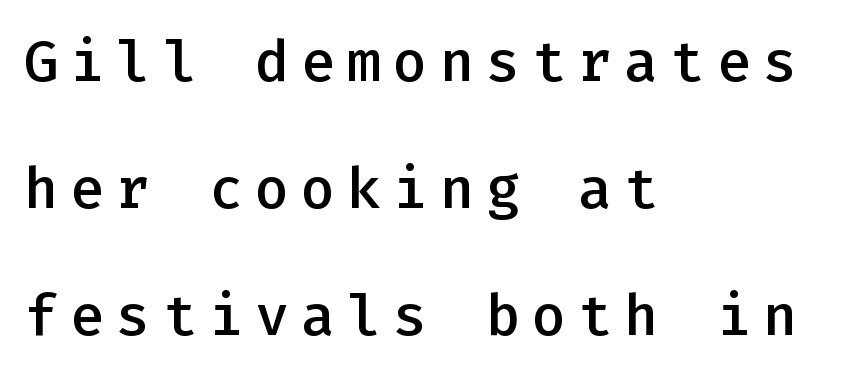
The image shows 57 px semibold sans-serif type, upright, monospaced; set left-aligned, loose line spacing (2.23x), unusually wide letter spacing (+0.21 em), not underlined; low stroke contrast and a medium x-height.
